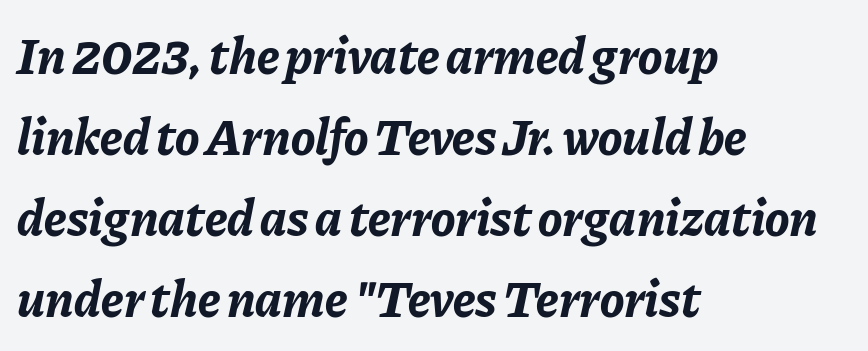
A full-strength bold gives these letters their thick strokes. Bare-footed words on every line. The tracking reads as untouched default to a designer's eye. Varying glyph widths throughout — classic text-font behaviour. The compositor pushed each line to the left boundary.
